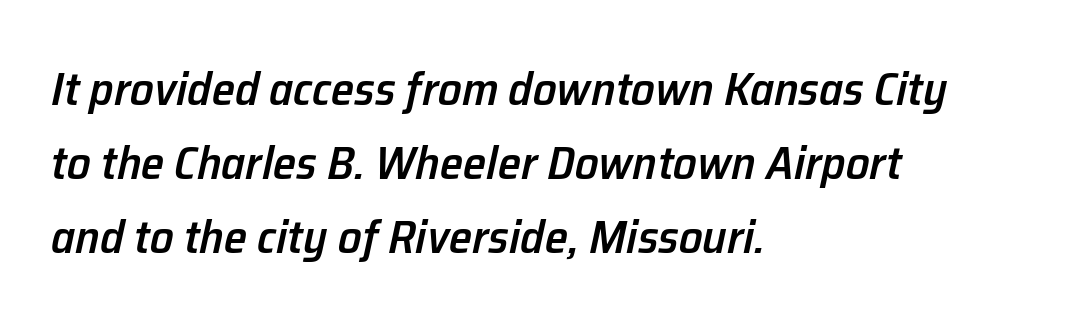
The image shows 47 px semibold type, italic (leaning right); set left-aligned, normal line spacing (1.57x), normal letter spacing, not underlined; low stroke contrast and a medium x-height.
